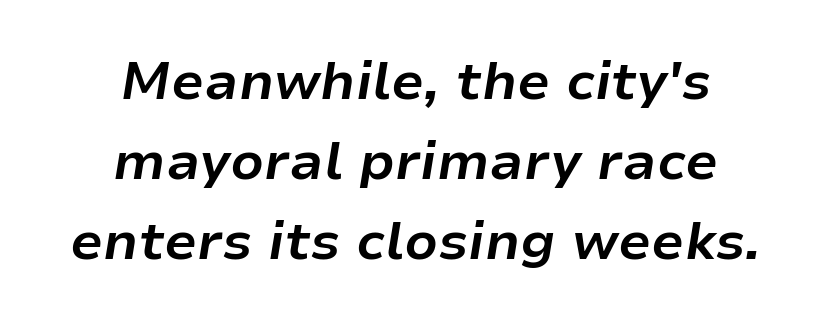
Where is the straight margin? There isn't one; the lines are centered. Is there much room between lines? A standard amount, neither cramped nor airy. Every character sits at an angle, as italics do. The gaps between neighbouring characters are ordinary and unremarkable.
